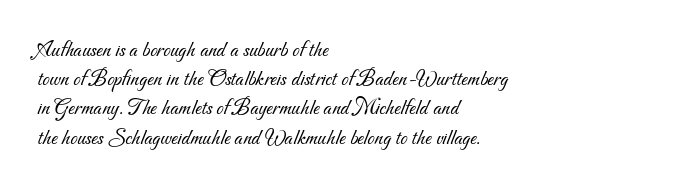
Q: Is the text bold? A: No.
Q: Is the text underlined? A: No.
Q: How is the paragraph aligned? A: Left-aligned.
Q: Is the spacing between letters normal or unusually wide? A: Normal.
Q: Is the spacing between lines tight, normal or loose? A: Normal.
